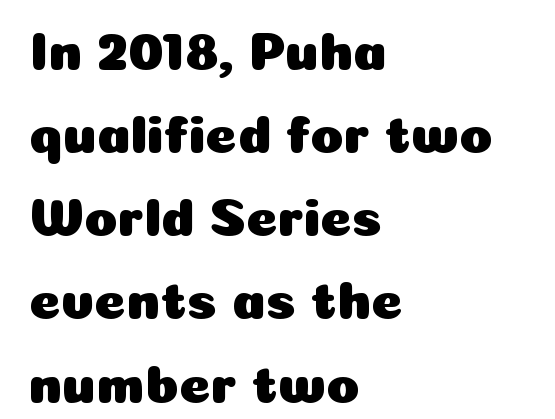
Q: Is the text italic (slanted)? A: No, it is upright.
Q: Is the typeface a serif or a sans-serif typeface? A: Sans-serif.
Q: Is the text underlined? A: No.
Q: How is the paragraph aligned? A: Left-aligned.
Q: Is the spacing between letters normal or unusually wide? A: Normal.
Q: Is the spacing between lines tight, normal or loose? A: Normal.
Q: Width (condensed, normal, or wide)? A: Normal.
Q: Stroke contrast? A: Low.
Q: x-height? A: Medium.
Q: Monospaced? A: No.
